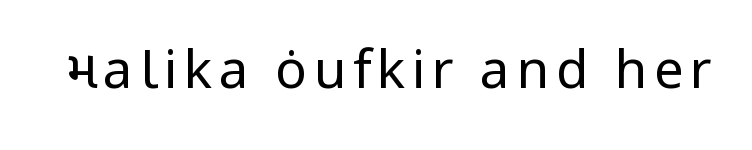
Q: Is the text bold? A: No.
Q: Is the text italic (slanted)? A: No, it is upright.
Q: Is the typeface a serif or a sans-serif typeface? A: Sans-serif.
Q: Is the text underlined? A: No.
Q: Width (condensed, normal, or wide)? A: Normal.
Q: Stroke contrast? A: Low.
Q: x-height? A: Medium.
Q: Monospaced? A: No.
